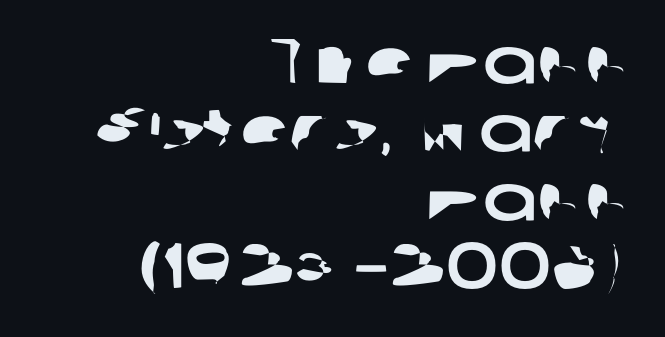
The image shows 64 px wide sans-serif type; set right-aligned, tight line spacing (1.07x), normal letter spacing, not underlined; low stroke contrast and a medium x-height.
